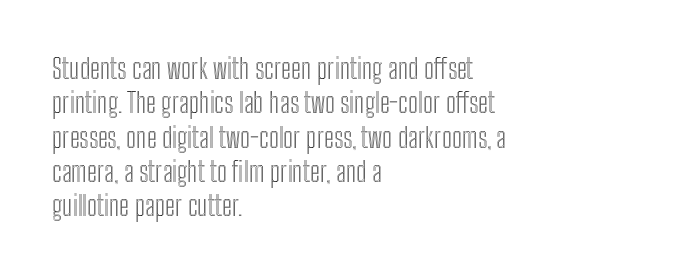
Q: Is the text italic (slanted)? A: No, it is upright.
Q: Is the text underlined? A: No.
Q: How is the paragraph aligned? A: Left-aligned.
Q: Is the spacing between letters normal or unusually wide? A: Normal.
Q: Is the spacing between lines tight, normal or loose? A: Normal.
